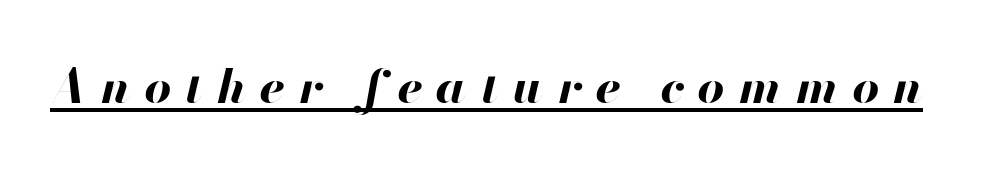
Q: Is the text bold? A: Yes.
Q: Is the text italic (slanted)? A: Yes, it leans right by about 13 degrees.
Q: Is the text underlined? A: Yes.
Q: Is the spacing between letters normal or unusually wide? A: Unusually wide.
Q: Width (condensed, normal, or wide)? A: Normal.
Q: Stroke contrast? A: High.
Q: x-height? A: Small.
Q: Monospaced? A: No.
